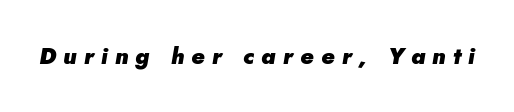
The image shows 23 px bold type, italic (leaning right); set unusually wide letter spacing (+0.31 em), not underlined.
